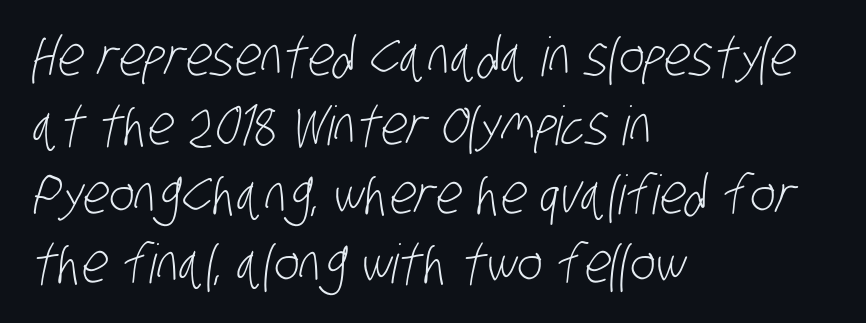
The image shows 54 px light, condensed sans-serif type; set left-aligned, normal line spacing (1.28x), normal letter spacing, not underlined; low stroke contrast and a large x-height.
